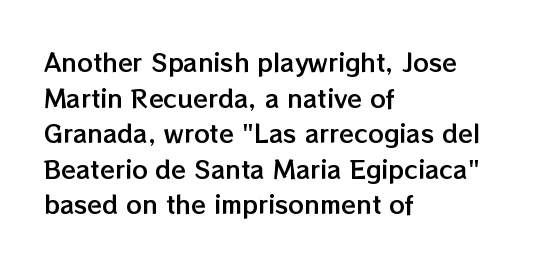
The lettering holds an erect, upright posture throughout. Inter-character spacing is left at the font's built-in metrics. The glyphs are unaccompanied by any horizontal stroke below them. Horizontal alignment here is leftward, the default for most running prose. Is there much room between lines? A standard amount, neither cramped nor airy.
